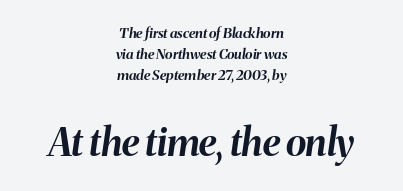
{"italic": "yes", "lean": "right", "slant_degrees": 8, "bold": "yes", "weight": "bold", "width": "normal", "stroke_contrast": "medium", "x_height": "medium", "monospaced": "no", "underline": "no", "align": "center", "line_spacing": "normal", "line_spacing_ratio": 1.51, "letter_spacing": "normal", "letter_spacing_em": 0.0, "larger_block": "second", "size_ratio": 2.71, "glyph_px": 38}
